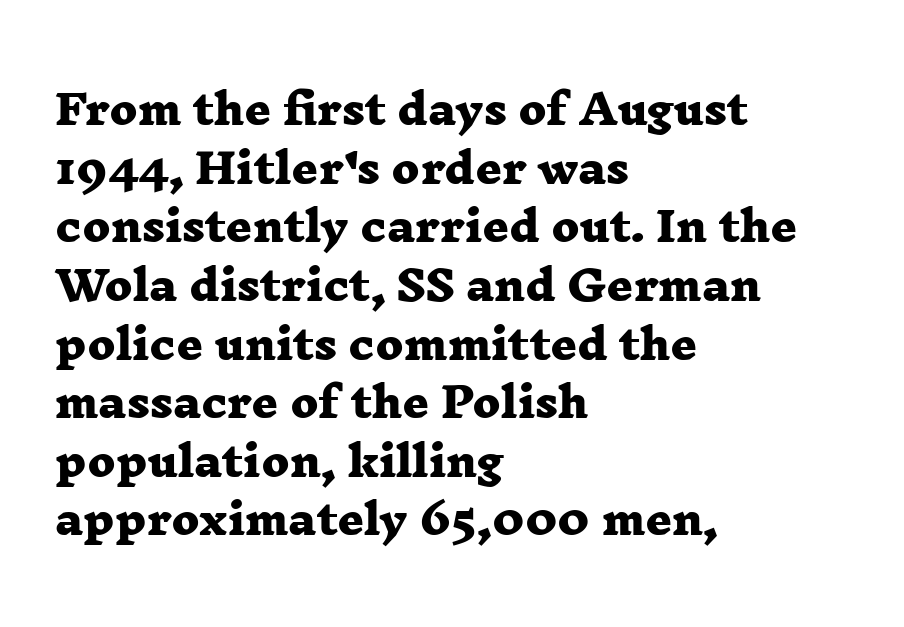
Are there feet on the stems? There are — it's a serif. Rule under the text: the space is simply empty. Line beginnings align vertically; line endings do not. A typesetter would call this proportional, since set widths differ per character.
